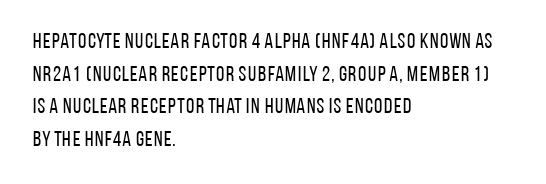
{"italic": "no", "bold": "no", "underline": "no", "align": "left", "line_spacing": "normal", "line_spacing_ratio": 1.55, "letter_spacing": "normal", "letter_spacing_em": 0.0, "glyph_px": 21}
